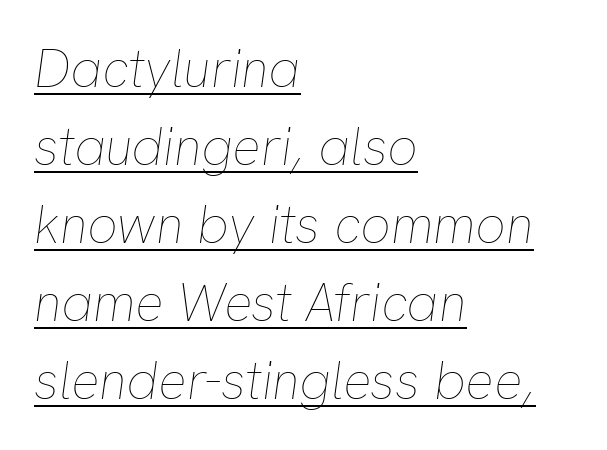
The image shows 53 px thin type, italic (leaning right); set left-aligned, normal line spacing (1.47x), normal letter spacing, underlined; low stroke contrast and a medium x-height.
